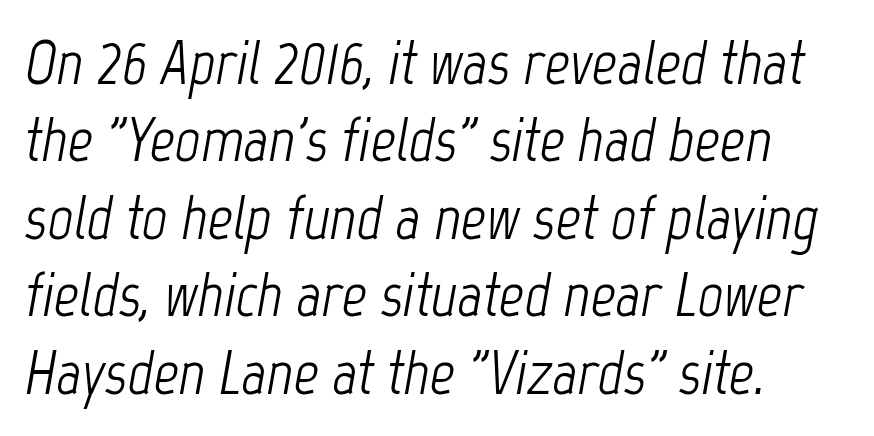
The face used here is rendered with its standard letterfit. Style check: oblique. Each new line begins a customary step beneath the previous one. Looks like regular typesetting: each glyph gets only the width it needs. A light-to-regular cut is what we see here.
